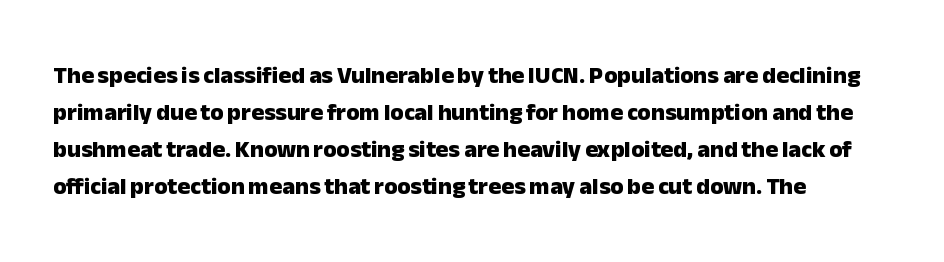
Q: Is the text bold? A: Yes.
Q: Is the text italic (slanted)? A: No, it is upright.
Q: Is the text underlined? A: No.
Q: How is the paragraph aligned? A: Left-aligned.
Q: Is the spacing between letters normal or unusually wide? A: Normal.
Q: Is the spacing between lines tight, normal or loose? A: Normal.
